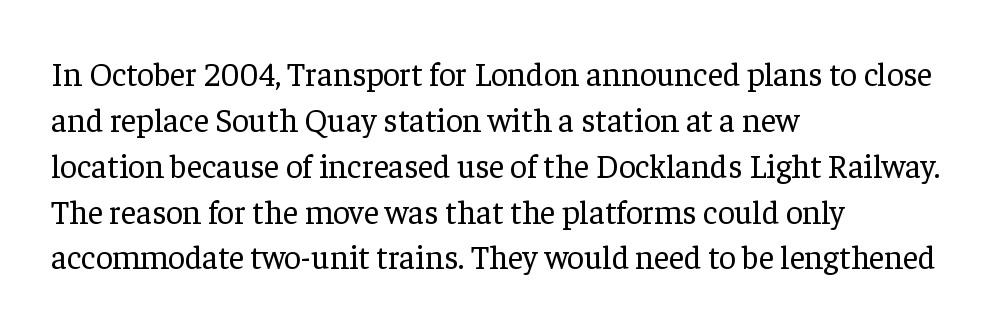
Q: Is the text bold? A: No.
Q: Is the text italic (slanted)? A: No, it is upright.
Q: Is the typeface a serif or a sans-serif typeface? A: Serif.
Q: Is the text underlined? A: No.
Q: How is the paragraph aligned? A: Left-aligned.
Q: Is the spacing between letters normal or unusually wide? A: Normal.
Q: Is the spacing between lines tight, normal or loose? A: Normal.
Q: Width (condensed, normal, or wide)? A: Normal.
Q: Stroke contrast? A: Low.
Q: x-height? A: Medium.
Q: Monospaced? A: No.
